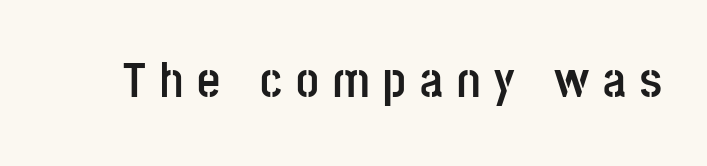
This sample has the flowing, uneven cadence of proportional lettering. Characters remain perfectly vertical along every line. This sample uses expanded letter spacing, leaving extra air between glyphs. Typographically, this falls in the sans-serif category. Nobody drew a line under any word here.
